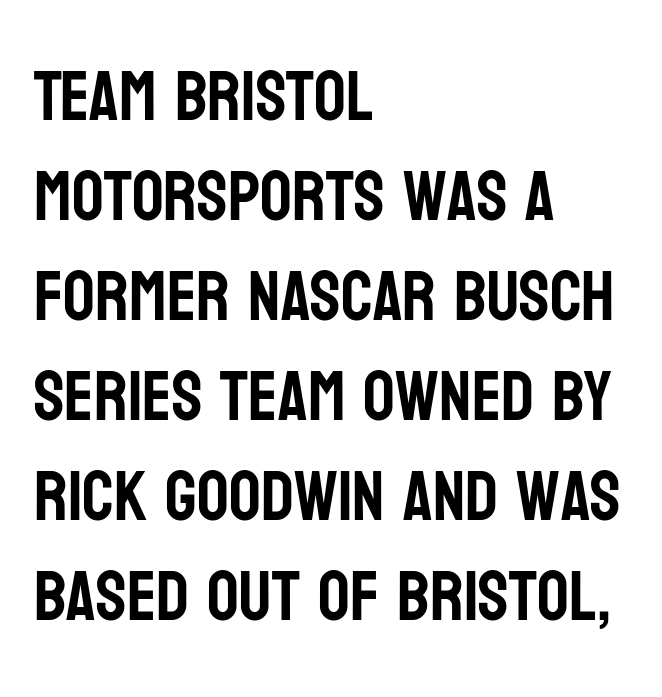
No extra tracking has been applied to these lines. Designer's note — italics off, roman on. Think of a printed novel: that variable character pitch is what you see here. The typeface chosen for these lines omits serifs. Bare-footed words on every line.
